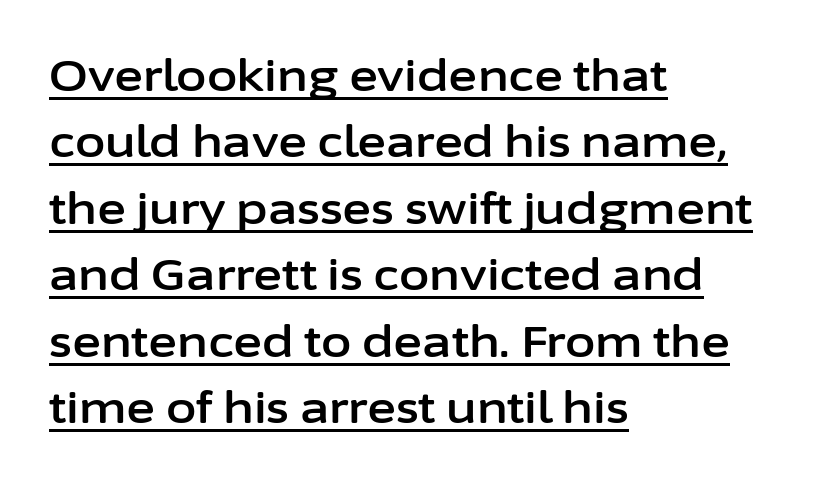
{"serif": "no", "italic": "no", "width": "normal", "stroke_contrast": "low", "x_height": "medium", "monospaced": "no", "underline": "yes", "align": "left", "line_spacing": "normal", "line_spacing_ratio": 1.51, "letter_spacing": "normal", "letter_spacing_em": 0.0, "glyph_px": 44}
